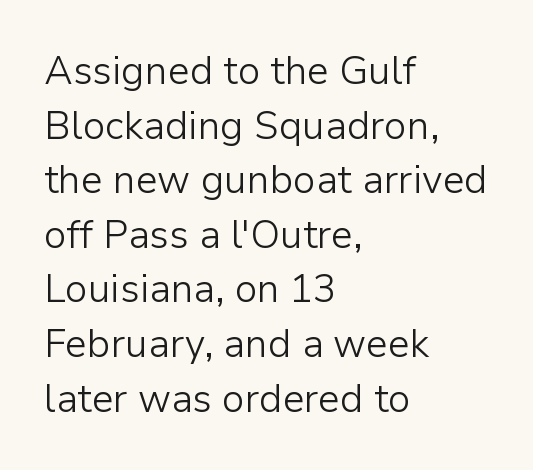
The image shows 39 px light sans-serif type, upright; set left-aligned, normal line spacing (1.4x), normal letter spacing, not underlined; low stroke contrast and a medium x-height.
